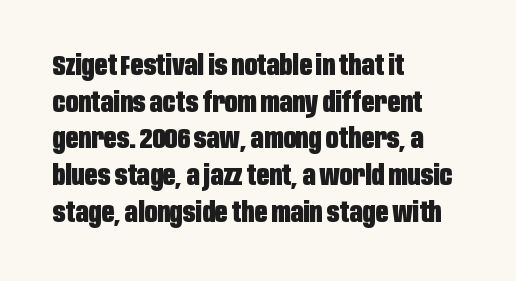
This sample is left-justified, so line endings fall wherever the words run out. This is roman type, the default non-slanted kind. Summary of vertical rhythm: regular, with standard interline spacing. Spacing between characters is what you'd get straight out of the box. The strip under each line holds only bare page.
